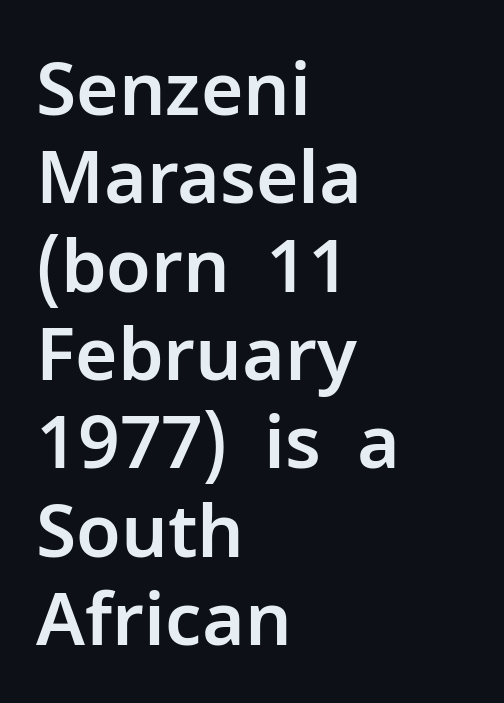
Rule under the text: the space is simply empty. One-word summary of the alignment: left. The face used here is proportionally spaced, like ordinary book or web type. Nobody touched the tracking dial on this one.
